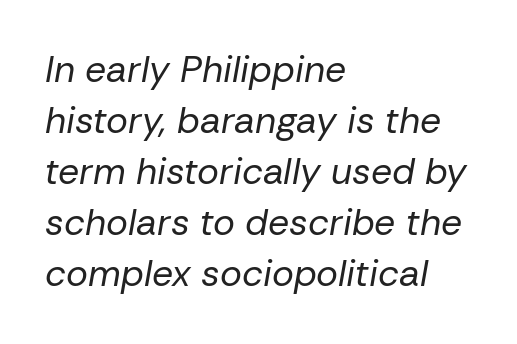
Q: Is the text bold? A: No.
Q: Is the text italic (slanted)? A: Yes, it leans right by about 10 degrees.
Q: Is the text underlined? A: No.
Q: How is the paragraph aligned? A: Left-aligned.
Q: Is the spacing between letters normal or unusually wide? A: Normal.
Q: Is the spacing between lines tight, normal or loose? A: Normal.
Q: Width (condensed, normal, or wide)? A: Normal.
Q: Stroke contrast? A: Low.
Q: x-height? A: Medium.
Q: Monospaced? A: No.
